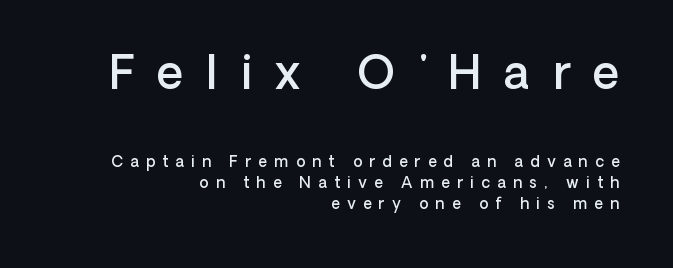
Q: Is the text bold? A: Semi-bold.
Q: Is the text italic (slanted)? A: No, it is upright.
Q: Is the typeface a serif or a sans-serif typeface? A: Sans-serif.
Q: Is the text underlined? A: No.
Q: How is the paragraph aligned? A: Right-aligned.
Q: Is the spacing between letters normal or unusually wide? A: Unusually wide.
Q: Is the spacing between lines tight, normal or loose? A: Normal.
Q: Which block of text is set in a larger size, the first (top) or the second (bottom)? A: The first (top) one.
Q: Width (condensed, normal, or wide)? A: Normal.
Q: Stroke contrast? A: Low.
Q: x-height? A: Medium.
Q: Monospaced? A: No.
